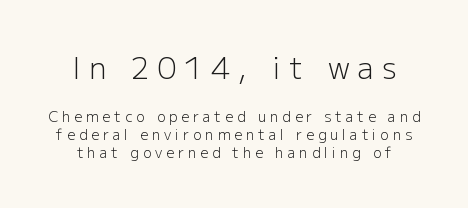
Q: Is the text bold? A: No.
Q: Is the text italic (slanted)? A: No, it is upright.
Q: Is the typeface a serif or a sans-serif typeface? A: Sans-serif.
Q: Is the text underlined? A: No.
Q: Is the spacing between letters normal or unusually wide? A: Unusually wide.
Q: Is the spacing between lines tight, normal or loose? A: Normal.
Q: Which block of text is set in a larger size, the first (top) or the second (bottom)? A: The first (top) one.
Q: Width (condensed, normal, or wide)? A: Normal.
Q: Stroke contrast? A: Low.
Q: x-height? A: Medium.
Q: Monospaced? A: No.
